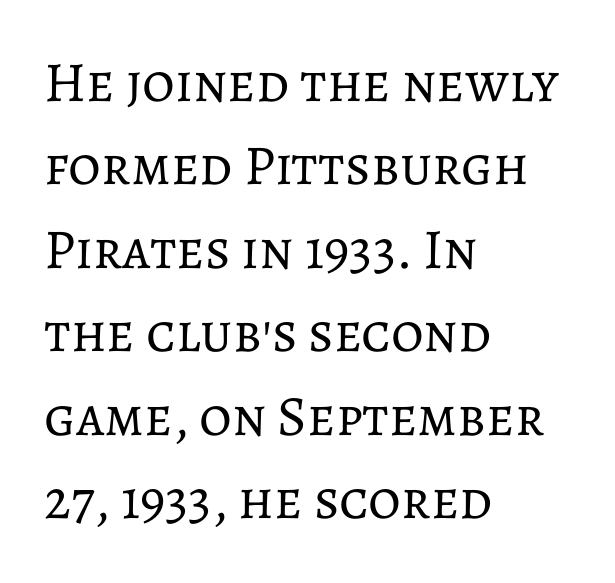
The image shows 56 px regular-weight type, upright; set left-aligned, normal line spacing (1.49x), normal letter spacing, not underlined; low stroke contrast and a medium x-height.
